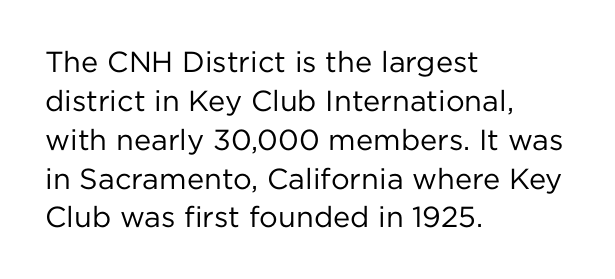
The image shows 29 px regular-weight sans-serif type, upright; set left-aligned, normal line spacing (1.34x), normal letter spacing, not underlined; low stroke contrast and a medium x-height.
